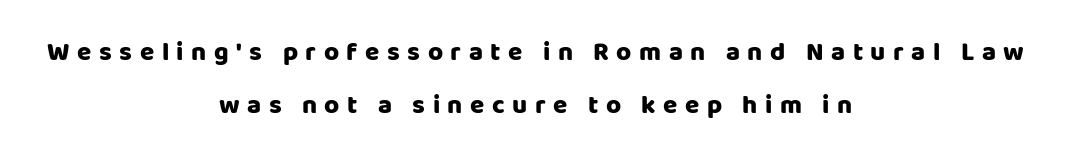
Q: Is the text bold? A: Yes.
Q: Is the text italic (slanted)? A: No, it is upright.
Q: Is the text underlined? A: No.
Q: How is the paragraph aligned? A: Centered.
Q: Is the spacing between letters normal or unusually wide? A: Unusually wide.
Q: Is the spacing between lines tight, normal or loose? A: Loose.
